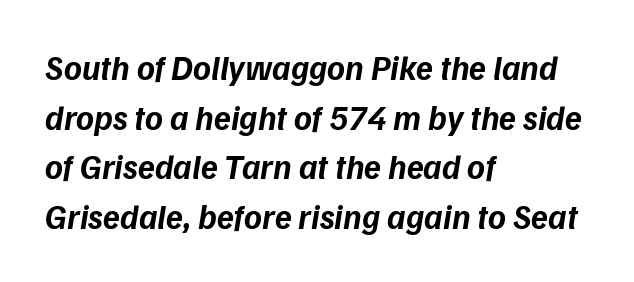
{"serif": "no", "bold": "yes", "weight": "bold", "width": "normal", "stroke_contrast": "low", "x_height": "medium", "monospaced": "no", "underline": "no", "align": "left", "line_spacing": "normal", "line_spacing_ratio": 1.46, "letter_spacing": "normal", "letter_spacing_em": 0.0, "glyph_px": 34}
